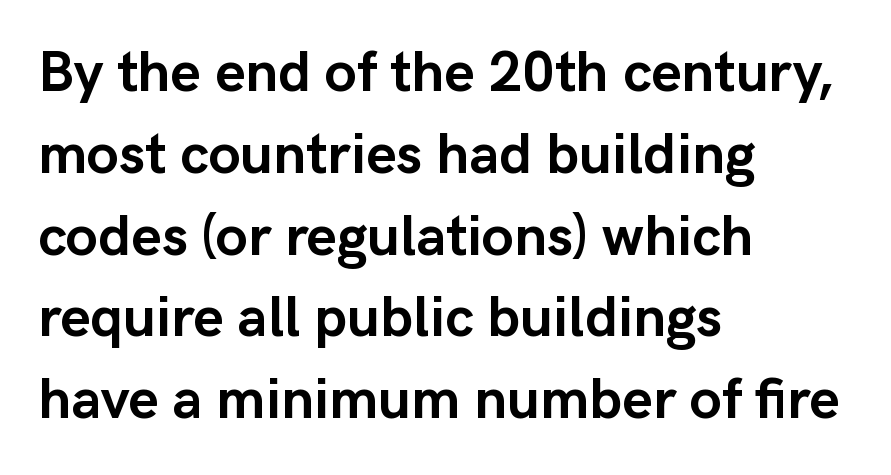
Q: Is the text bold? A: Yes.
Q: Is the text italic (slanted)? A: No, it is upright.
Q: Is the typeface a serif or a sans-serif typeface? A: Sans-serif.
Q: Is the text underlined? A: No.
Q: How is the paragraph aligned? A: Left-aligned.
Q: Is the spacing between letters normal or unusually wide? A: Normal.
Q: Is the spacing between lines tight, normal or loose? A: Normal.
Q: Width (condensed, normal, or wide)? A: Normal.
Q: Stroke contrast? A: Low.
Q: x-height? A: Medium.
Q: Monospaced? A: No.
